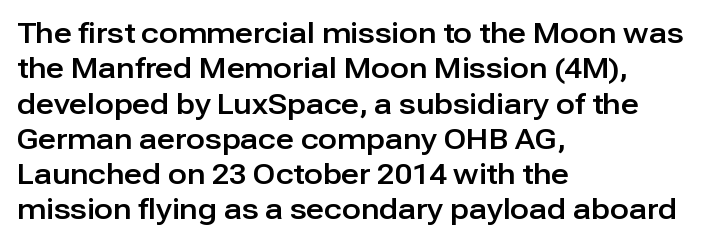
Q: Is the text italic (slanted)? A: No, it is upright.
Q: Is the typeface a serif or a sans-serif typeface? A: Sans-serif.
Q: Is the text underlined? A: No.
Q: How is the paragraph aligned? A: Left-aligned.
Q: Is the spacing between letters normal or unusually wide? A: Normal.
Q: Is the spacing between lines tight, normal or loose? A: Normal.
Q: Width (condensed, normal, or wide)? A: Normal.
Q: Stroke contrast? A: Low.
Q: x-height? A: Medium.
Q: Monospaced? A: No.
